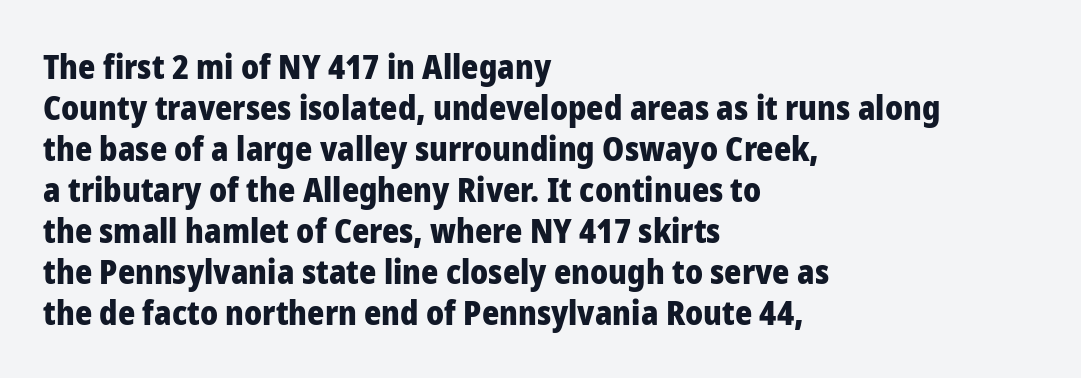
This sample has the flowing, uneven cadence of proportional lettering. Descenders hang freely into open space. Check where the strokes stop: nothing finishes them off — pure sans. Look at the tracking — it's just the regular setting, nothing added.
